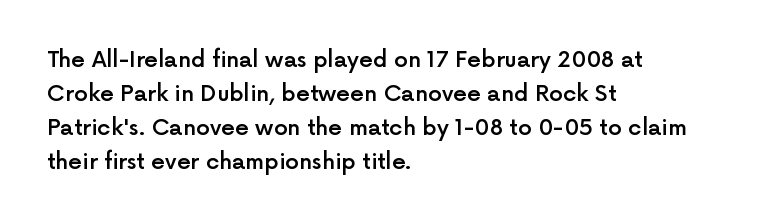
{"italic": "no", "bold": "semi", "underline": "no", "align": "left", "line_spacing": "normal", "line_spacing_ratio": 1.55, "letter_spacing": "normal", "letter_spacing_em": 0.0, "glyph_px": 22}
